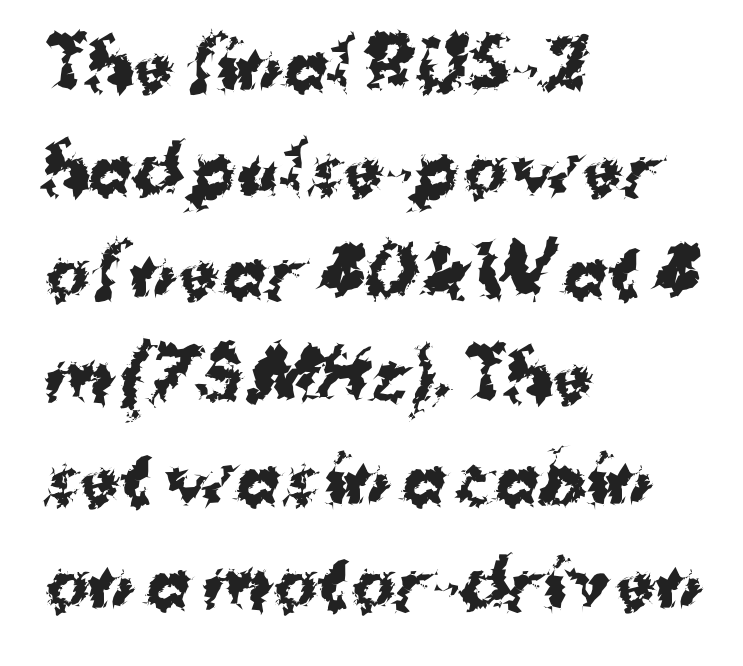
The image shows 66 px bold sans-serif type; set left-aligned, normal line spacing (1.57x), normal letter spacing, not underlined; medium stroke contrast and a medium x-height.
